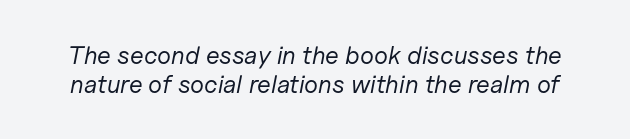
{"italic": "yes", "lean": "right", "slant_degrees": 11, "bold": "no", "underline": "no", "line_spacing_ratio": 1.17, "letter_spacing": "normal", "letter_spacing_em": 0.0, "glyph_px": 25}
